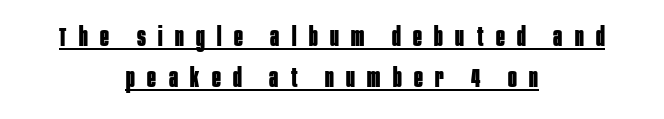
The image shows 26 px bold type, upright; set centered, normal line spacing (1.57x), unusually wide letter spacing (+0.48 em), underlined.
